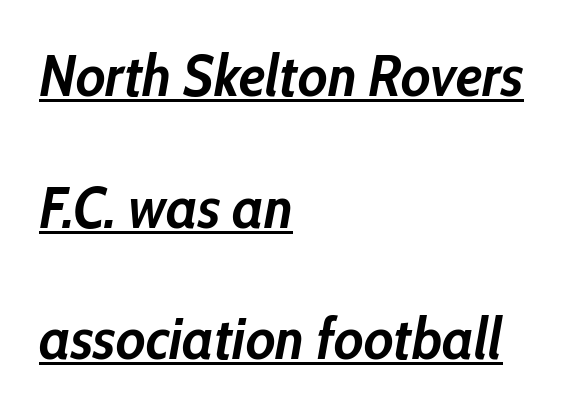
Q: Is the text bold? A: Yes.
Q: Is the text italic (slanted)? A: Yes, it leans right by about 10 degrees.
Q: Is the text underlined? A: Yes.
Q: How is the paragraph aligned? A: Left-aligned.
Q: Is the spacing between letters normal or unusually wide? A: Normal.
Q: Is the spacing between lines tight, normal or loose? A: Loose.
Q: Width (condensed, normal, or wide)? A: Condensed.
Q: Stroke contrast? A: Low.
Q: x-height? A: Medium.
Q: Monospaced? A: No.
